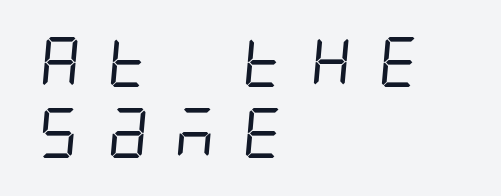
{"serif": "no", "bold": "no", "weight": "regular", "width": "condensed", "stroke_contrast": "low", "x_height": "large", "underline": "no", "align": "left", "line_spacing": "normal", "line_spacing_ratio": 1.43, "letter_spacing": "wide", "letter_spacing_em": 0.41, "glyph_px": 50}
